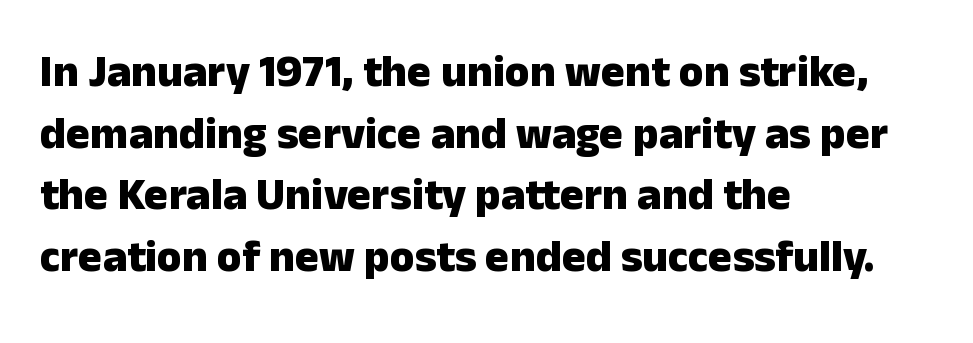
Q: Is the text bold? A: Yes.
Q: Is the text italic (slanted)? A: No, it is upright.
Q: Is the typeface a serif or a sans-serif typeface? A: Sans-serif.
Q: Is the text underlined? A: No.
Q: How is the paragraph aligned? A: Left-aligned.
Q: Is the spacing between letters normal or unusually wide? A: Normal.
Q: Is the spacing between lines tight, normal or loose? A: Normal.
Q: Width (condensed, normal, or wide)? A: Normal.
Q: Stroke contrast? A: Low.
Q: x-height? A: Medium.
Q: Monospaced? A: No.
